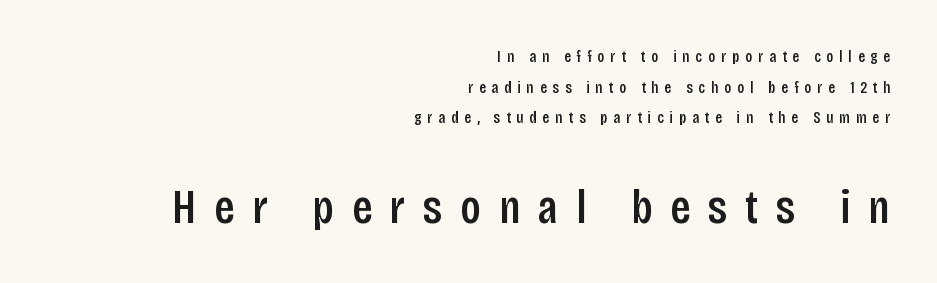
Loosely led — the rows are spread out. Top chunk: small. Bottom chunk: large. I'd call this a sans setting — the letters go barefoot. The passage shown is typed in a proportional face where columns would drift. Casual observation: everything's shoved over to the right.
